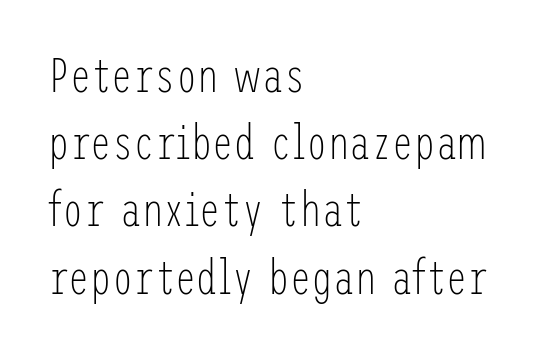
Q: Is the text bold? A: No.
Q: Is the text italic (slanted)? A: No, it is upright.
Q: Is the typeface a serif or a sans-serif typeface? A: Sans-serif.
Q: Is the text underlined? A: No.
Q: How is the paragraph aligned? A: Left-aligned.
Q: Is the spacing between letters normal or unusually wide? A: Normal.
Q: Is the spacing between lines tight, normal or loose? A: Normal.
Q: Width (condensed, normal, or wide)? A: Condensed.
Q: Stroke contrast? A: Low.
Q: x-height? A: Medium.
